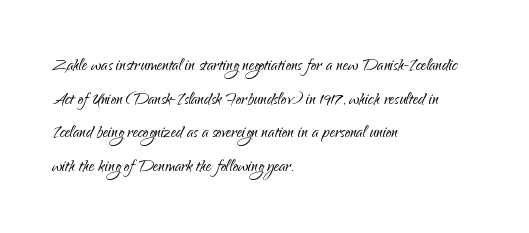
Unbolded letterforms with no extra heft. The letterforms sit shoulder to shoulder at normal distance. Line spacing here is normal. Glance below the letters and you will spot only blank space. Visually the block forms a straight wall on the left and a jagged coastline on the right.
